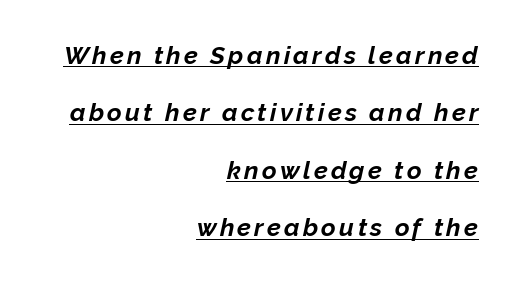
Q: Is the text bold? A: Yes.
Q: Is the text italic (slanted)? A: Yes, it leans right by about 12 degrees.
Q: Is the text underlined? A: Yes.
Q: How is the paragraph aligned? A: Right-aligned.
Q: Is the spacing between lines tight, normal or loose? A: Loose.
